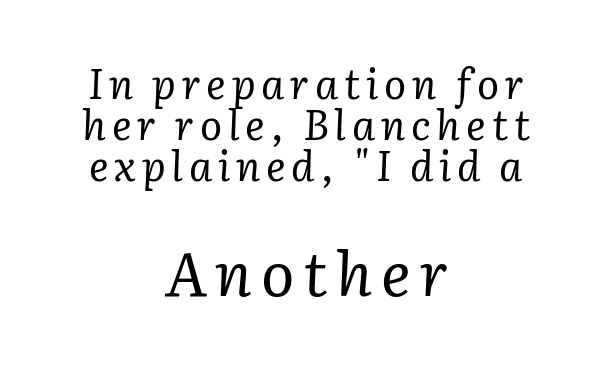
Q: Is the text bold? A: No.
Q: Is the text italic (slanted)? A: Yes, it leans right by about 2 degrees.
Q: Is the typeface a serif or a sans-serif typeface? A: Serif.
Q: Is the text underlined? A: No.
Q: How is the paragraph aligned? A: Centered.
Q: Is the spacing between lines tight, normal or loose? A: Tight.
Q: Which block of text is set in a larger size, the first (top) or the second (bottom)? A: The second (bottom) one.
Q: Width (condensed, normal, or wide)? A: Normal.
Q: Stroke contrast? A: Low.
Q: x-height? A: Medium.
Q: Monospaced? A: No.
